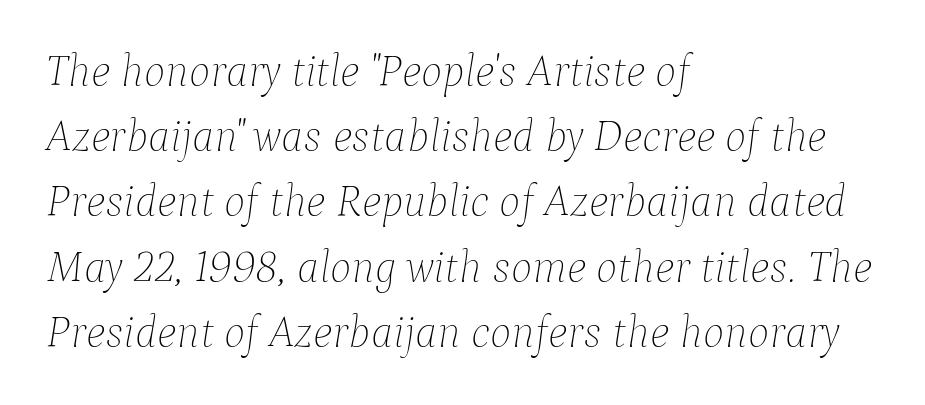
Tall strokes in this sample are angled rather than plumb. Reading down the column, the eye jumps a familiar distance to each next line. Each letter keeps its own natural width here, so spacing adapts to shape. Descenders are the only things crossing below the line.
